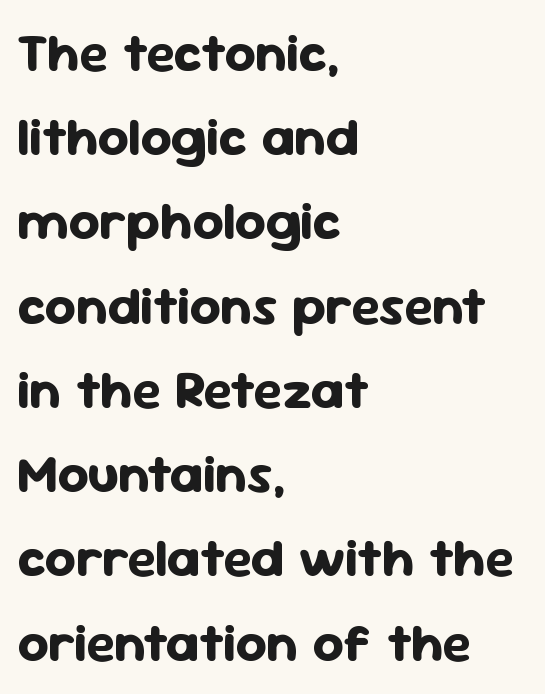
{"serif": "no", "italic": "no", "bold": "yes", "weight": "bold", "width": "normal", "stroke_contrast": "low", "x_height": "medium", "monospaced": "no", "underline": "no", "align": "left", "line_spacing": "normal", "line_spacing_ratio": 1.56, "letter_spacing": "normal", "letter_spacing_em": 0.0, "glyph_px": 54}
